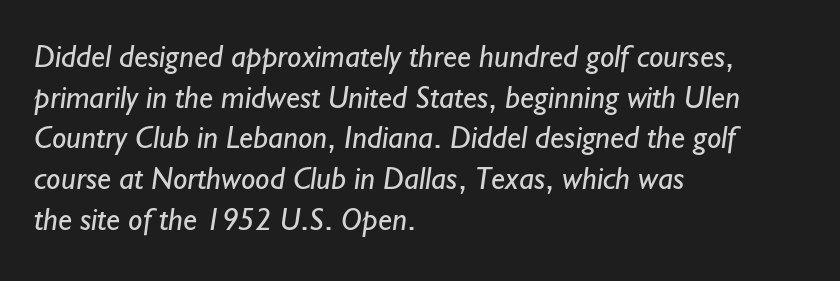
Does the copy run flush right? No — it runs flush left. Underlining? Definitely not there. Serifs: no, the terminals of the letterforms are clean. Is this a heavy cut? Hardly; it is regular or lighter. The passage shown is typed in a proportional face where columns would drift. Leading matches the norm, producing a regular column.
